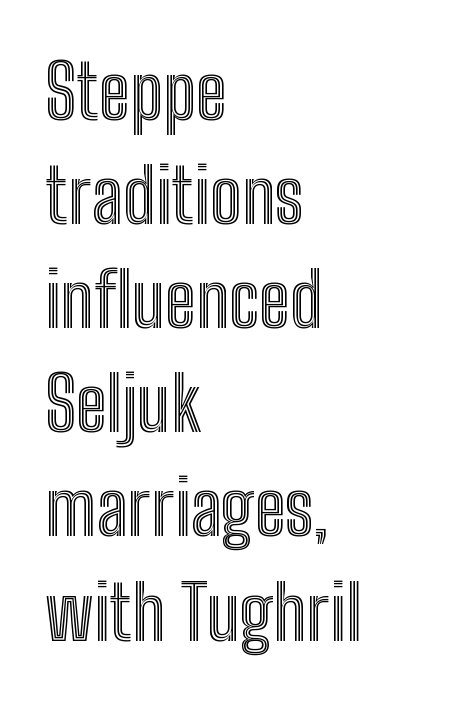
Q: Is the text italic (slanted)? A: No, it is upright.
Q: Is the text underlined? A: No.
Q: How is the paragraph aligned? A: Left-aligned.
Q: Is the spacing between letters normal or unusually wide? A: Normal.
Q: Is the spacing between lines tight, normal or loose? A: Normal.
Q: Width (condensed, normal, or wide)? A: Condensed.
Q: x-height? A: Medium.
Q: Monospaced? A: No.
